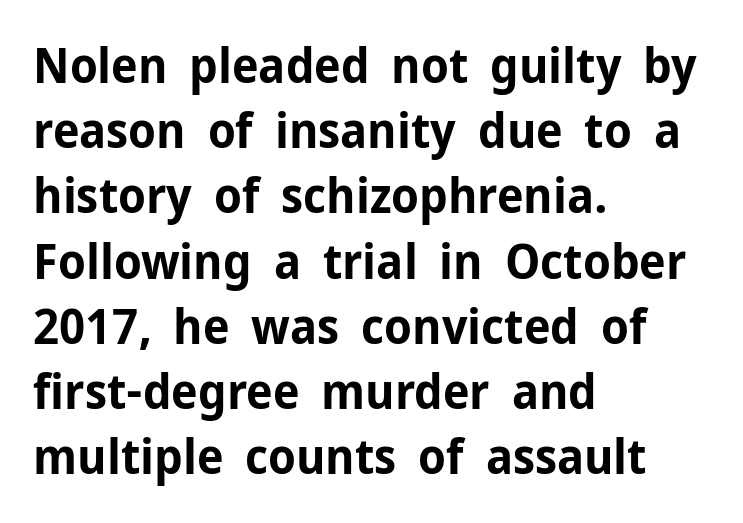
The block of text has a typical density, with ordinary space between rows. The glyphs are unaccompanied by any horizontal stroke below them. If you drew a ruler down the left edge, every line would touch it. Does the weight exceed regular? Yes, all the way to bold. Proportional: the letters do not fall into vertical columns.
